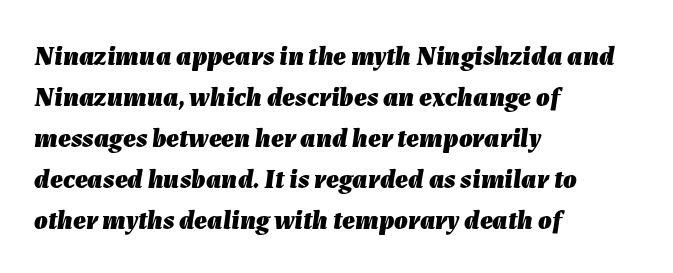
Q: Is the text bold? A: Yes.
Q: Is the text italic (slanted)? A: Yes, it leans right by about 7 degrees.
Q: Is the text underlined? A: No.
Q: How is the paragraph aligned? A: Left-aligned.
Q: Is the spacing between letters normal or unusually wide? A: Normal.
Q: Is the spacing between lines tight, normal or loose? A: Normal.
